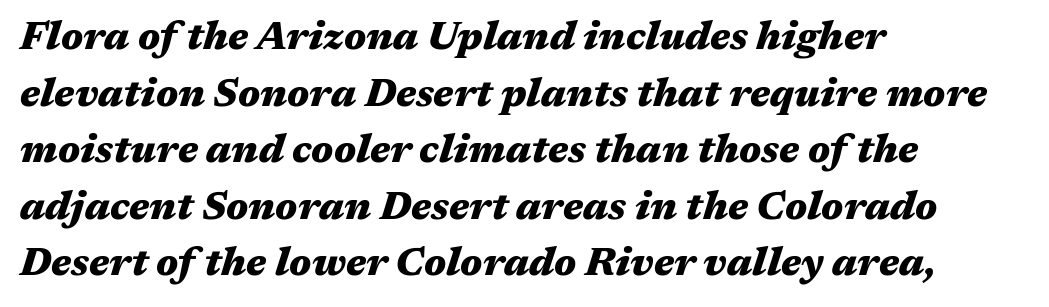
{"italic": "yes", "lean": "right", "slant_degrees": 17, "bold": "yes", "weight": "heavy", "width": "wide", "stroke_contrast": "medium", "x_height": "medium", "monospaced": "no", "underline": "no", "align": "left", "line_spacing": "normal", "line_spacing_ratio": 1.45, "letter_spacing": "normal", "letter_spacing_em": 0.0, "glyph_px": 39}
